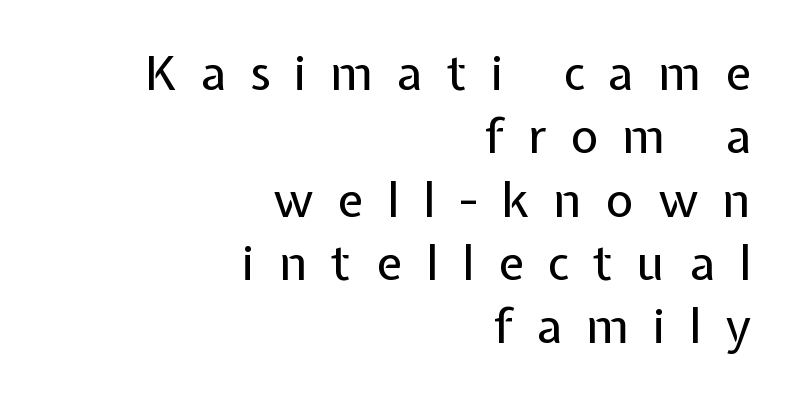
The image shows 48 px regular-weight sans-serif type, upright; set right-aligned, normal line spacing (1.32x), unusually wide letter spacing (+0.5 em), not underlined; low stroke contrast and a medium x-height.
